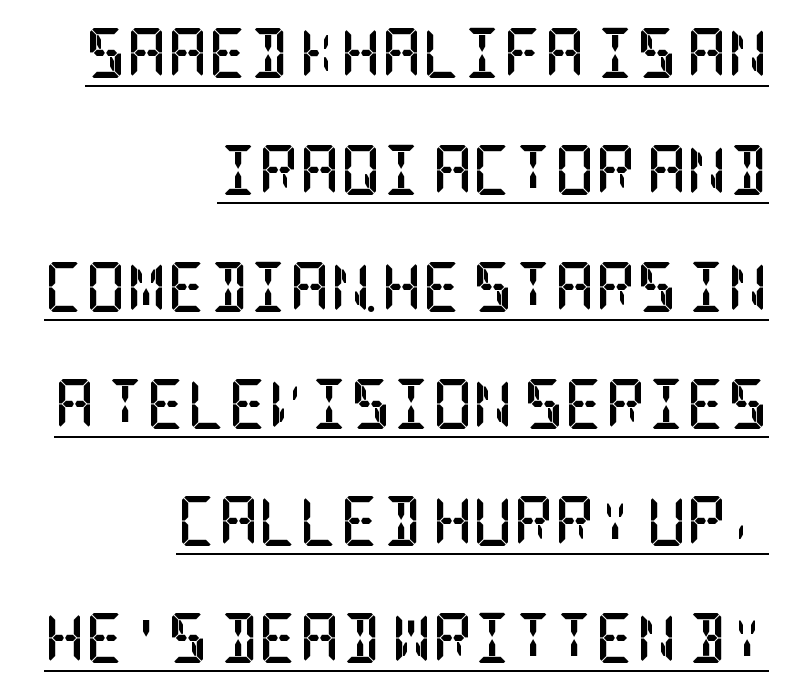
A typesetter would label this face a serif. What's the leading like? Stretched, with rows far apart. Layout note: lines flush right. Weight: bold. The font's upright variant was chosen for this text.
